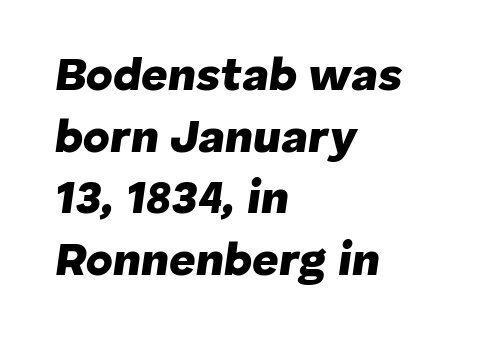
The image shows 46 px heavy type, italic (leaning right); set left-aligned, normal line spacing (1.34x), normal letter spacing, not underlined; low stroke contrast and a medium x-height.
